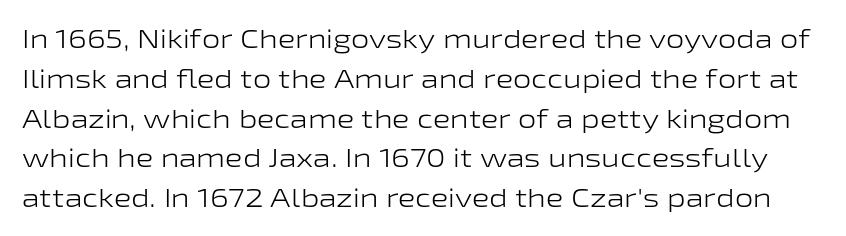
Q: Is the text bold? A: No.
Q: Is the text italic (slanted)? A: No, it is upright.
Q: Is the text underlined? A: No.
Q: Is the spacing between letters normal or unusually wide? A: Normal.
Q: Is the spacing between lines tight, normal or loose? A: Normal.
